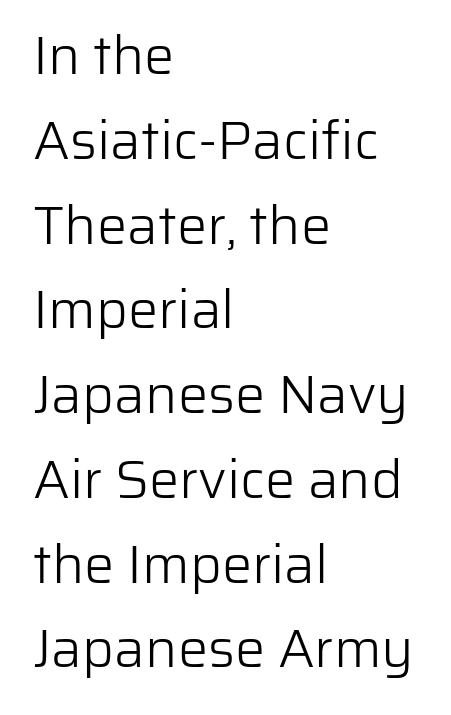
The image shows 54 px light sans-serif type, upright; set left-aligned, normal line spacing (1.57x), normal letter spacing, not underlined; low stroke contrast and a medium x-height.
